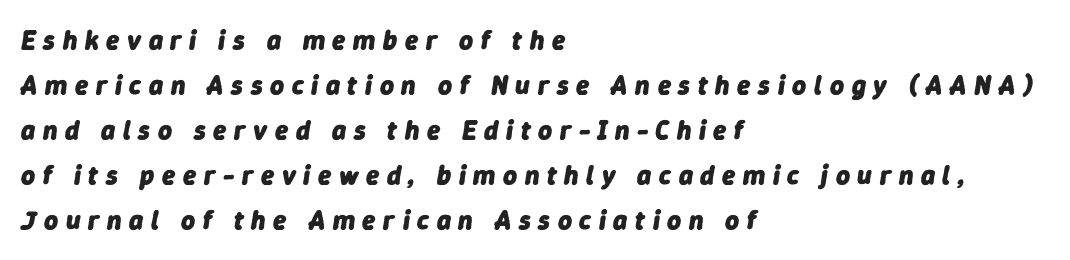
{"italic": "yes", "lean": "right", "slant_degrees": 9, "bold": "yes", "underline": "no", "align": "left", "line_spacing": "normal", "line_spacing_ratio": 1.67, "letter_spacing": "wide", "letter_spacing_em": 0.28, "glyph_px": 27}
